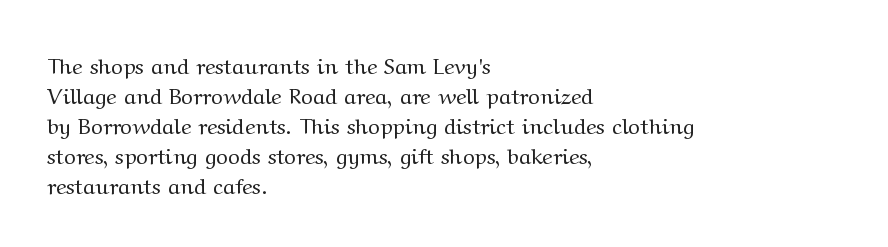
Reading down the column, the eye jumps a familiar distance to each next line. Left-aligned paragraph, ragged on the right. Check under the words: just untouched page. Nope, not italic — everything's standing straight.
